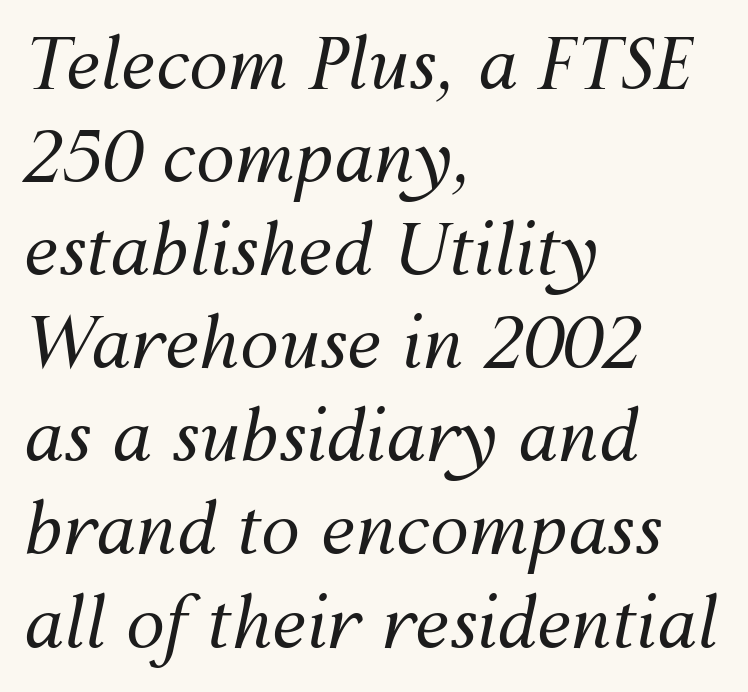
The image shows 70 px regular-weight type, italic (leaning right); set left-aligned, normal line spacing (1.33x), normal letter spacing, not underlined; medium stroke contrast and a medium x-height.
